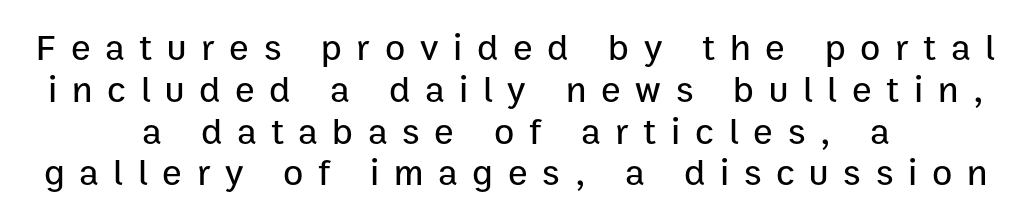
Q: Is the text italic (slanted)? A: No, it is upright.
Q: Is the typeface a serif or a sans-serif typeface? A: Sans-serif.
Q: Is the text underlined? A: No.
Q: How is the paragraph aligned? A: Centered.
Q: Is the spacing between letters normal or unusually wide? A: Unusually wide.
Q: Is the spacing between lines tight, normal or loose? A: Tight.
Q: Width (condensed, normal, or wide)? A: Normal.
Q: Stroke contrast? A: Low.
Q: x-height? A: Medium.
Q: Monospaced? A: No.
